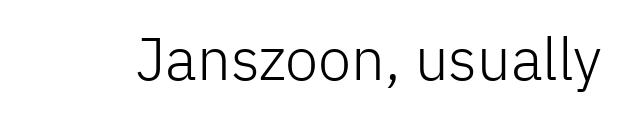
Q: Is the text bold? A: No.
Q: Is the text italic (slanted)? A: No, it is upright.
Q: Is the typeface a serif or a sans-serif typeface? A: Sans-serif.
Q: Is the text underlined? A: No.
Q: Is the spacing between letters normal or unusually wide? A: Normal.
Q: Width (condensed, normal, or wide)? A: Normal.
Q: Stroke contrast? A: Low.
Q: x-height? A: Medium.
Q: Monospaced? A: No.
